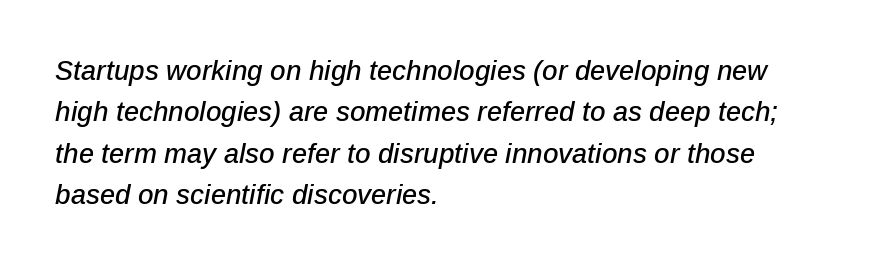
{"italic": "yes", "lean": "right", "slant_degrees": 12, "underline": "no", "align": "left", "line_spacing": "normal", "line_spacing_ratio": 1.53, "letter_spacing": "normal", "letter_spacing_em": 0.0, "glyph_px": 27}
